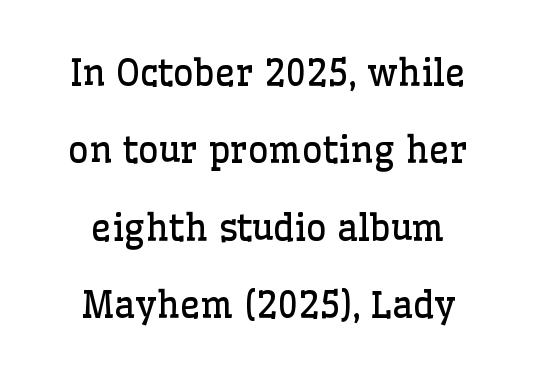
The lettering holds an erect, upright posture throughout. Characters follow at the spacing the type designer built in. Serifs: yes, visible at the terminals of the letterforms. The glyphs are unaccompanied by any horizontal stroke below them. A typesetter would call this proportional, since set widths differ per character.
